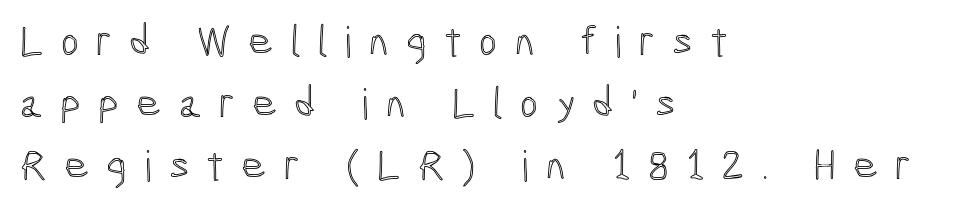
Q: Is the text italic (slanted)? A: No, it is upright.
Q: Is the text underlined? A: No.
Q: How is the paragraph aligned? A: Left-aligned.
Q: Is the spacing between letters normal or unusually wide? A: Unusually wide.
Q: Is the spacing between lines tight, normal or loose? A: Normal.
Q: Width (condensed, normal, or wide)? A: Condensed.
Q: x-height? A: Medium.
Q: Monospaced? A: No.
